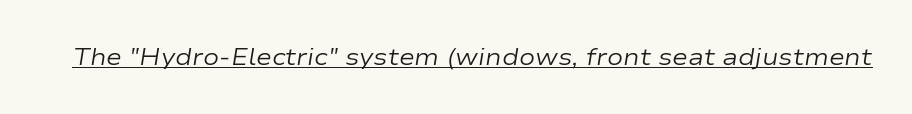
The image shows 24 px text type, italic (leaning right); set normal letter spacing, underlined.
